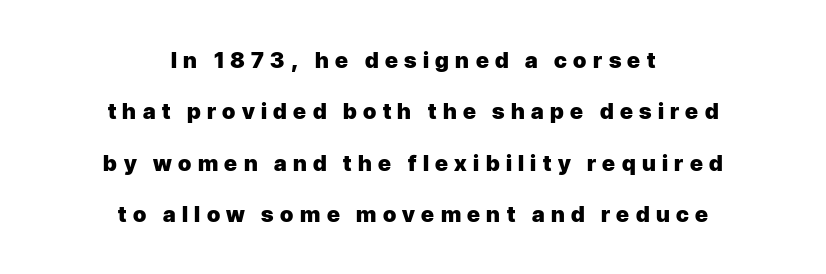
The image shows 22 px bold type, upright; set centered, loose line spacing (2.33x), unusually wide letter spacing (+0.29 em), not underlined.
